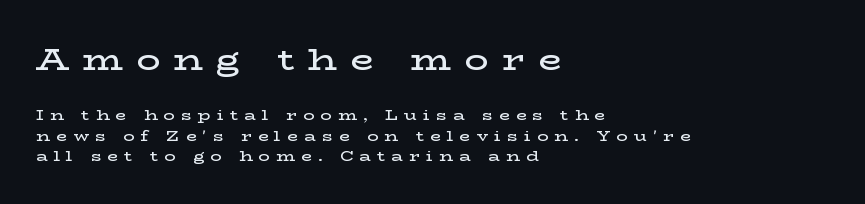
Letters rest on an invisible, unmarked baseline. The lines sit at an ordinary, default distance from one another. Between one letter and the next there's a generous, obvious gap. Each letter keeps its own natural width here, so spacing adapts to shape. A bit beefed up — I'd call it semibold rather than bold. Size hierarchy here favors the leading block over the trailing one.
